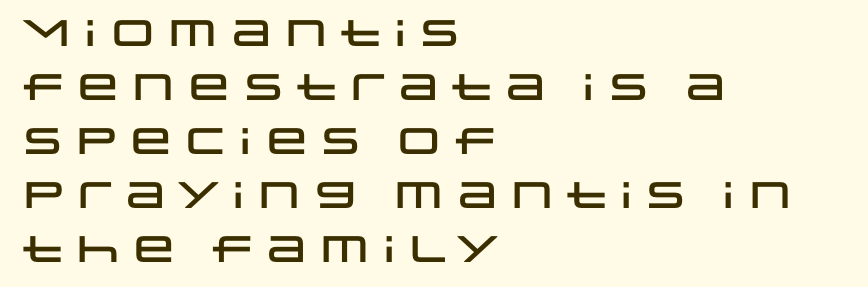
{"serif": "no", "italic": "no", "width": "wide", "stroke_contrast": "low", "x_height": "large", "monospaced": "no", "underline": "no", "align": "left", "line_spacing": "normal", "line_spacing_ratio": 1.46, "letter_spacing": "normal", "letter_spacing_em": 0.0, "glyph_px": 37}
